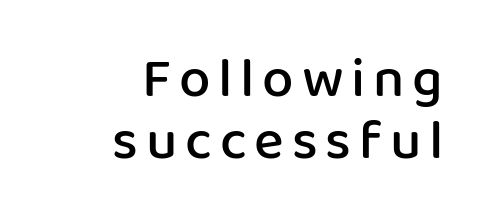
Clear beneath every line of the passage. A typesetter would call this proportional, since set widths differ per character. Tightly led — the rows are bunched. What kind of face is this? One without serifs — a sans. Do the letters lean? They stand straight.
